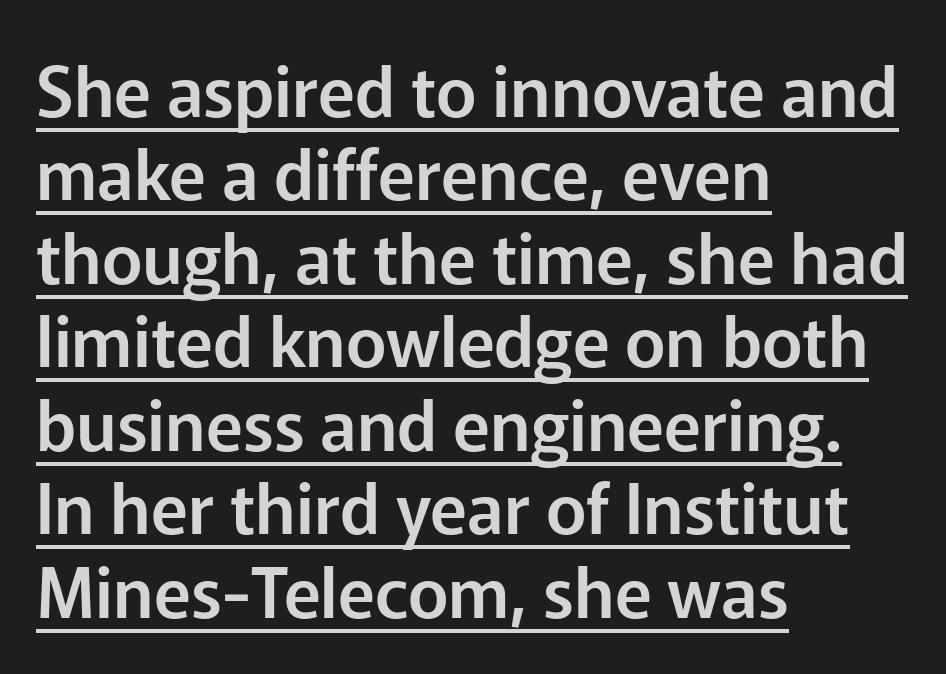
Q: Is the text italic (slanted)? A: No, it is upright.
Q: Is the typeface a serif or a sans-serif typeface? A: Sans-serif.
Q: Is the text underlined? A: Yes.
Q: How is the paragraph aligned? A: Left-aligned.
Q: Is the spacing between letters normal or unusually wide? A: Normal.
Q: Width (condensed, normal, or wide)? A: Normal.
Q: Stroke contrast? A: Low.
Q: x-height? A: Medium.
Q: Monospaced? A: No.
